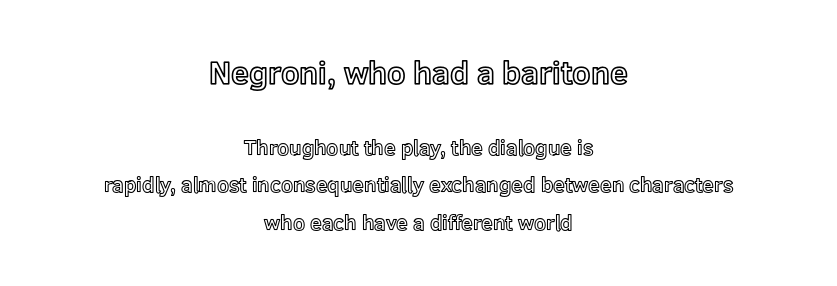
Q: Is the text italic (slanted)? A: No, it is upright.
Q: Is the text underlined? A: No.
Q: How is the paragraph aligned? A: Centered.
Q: Is the spacing between letters normal or unusually wide? A: Normal.
Q: Which block of text is set in a larger size, the first (top) or the second (bottom)? A: The first (top) one.
Q: Width (condensed, normal, or wide)? A: Normal.
Q: x-height? A: Medium.
Q: Monospaced? A: No.
